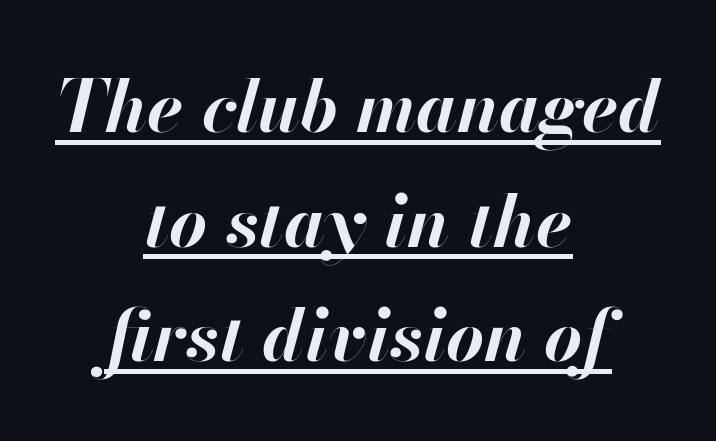
Q: Is the text bold? A: Yes.
Q: Is the text italic (slanted)? A: Yes, it leans right by about 13 degrees.
Q: Is the text underlined? A: Yes.
Q: How is the paragraph aligned? A: Centered.
Q: Is the spacing between letters normal or unusually wide? A: Normal.
Q: Is the spacing between lines tight, normal or loose? A: Normal.
Q: Width (condensed, normal, or wide)? A: Normal.
Q: Stroke contrast? A: High.
Q: x-height? A: Small.
Q: Monospaced? A: No.
